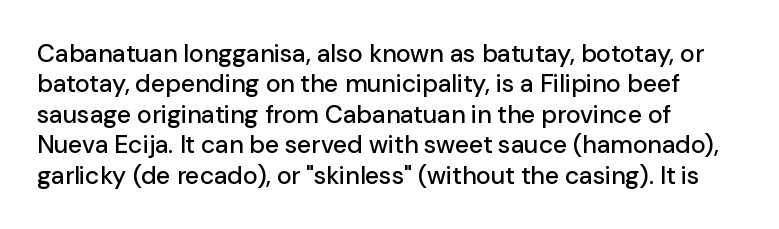
The typography opts for an upright posture over an oblique one. The letterforms sit shoulder to shoulder at normal distance. Compared with a centered layout, this one pins lines to the left instead. Descenders are the only things crossing below the line.
